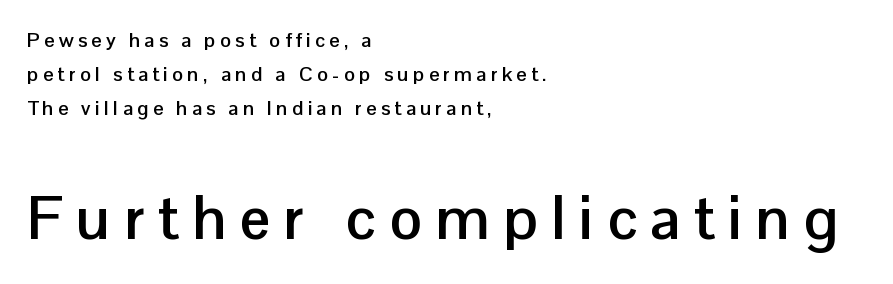
The image shows 61 px semibold sans-serif type, upright; set left-aligned, normal line spacing (1.7x), unusually wide letter spacing (+0.22 em), not underlined; the second (bottom) block is 3.05x larger; low stroke contrast and a medium x-height.
